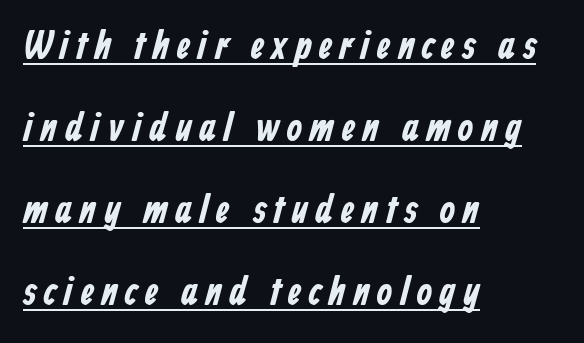
What weight is shown? A full bold with thick strokes. The string is rendered with underlining switched on. Is this a sans? Yes — the strokes have no serifs. Reading down the block, your eye returns to a fixed left position each line. The rendering uses natural spacing where letterforms have individual widths. The line-height multiplier appears high, well above default.
